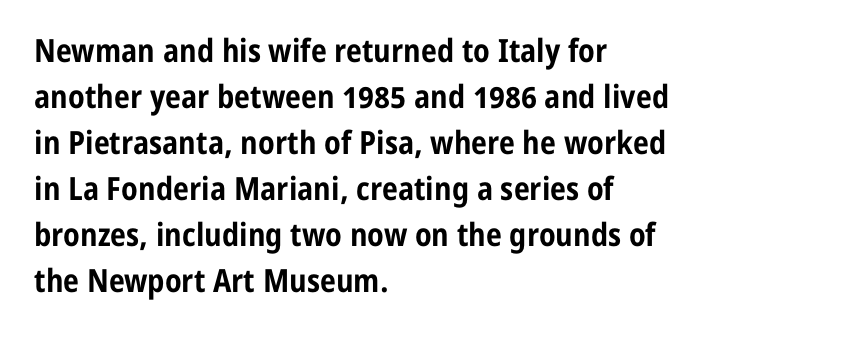
Q: Is the text bold? A: Yes.
Q: Is the text italic (slanted)? A: No, it is upright.
Q: Is the typeface a serif or a sans-serif typeface? A: Sans-serif.
Q: Is the text underlined? A: No.
Q: How is the paragraph aligned? A: Left-aligned.
Q: Is the spacing between letters normal or unusually wide? A: Normal.
Q: Is the spacing between lines tight, normal or loose? A: Normal.
Q: Width (condensed, normal, or wide)? A: Condensed.
Q: Stroke contrast? A: Low.
Q: x-height? A: Medium.
Q: Monospaced? A: No.
